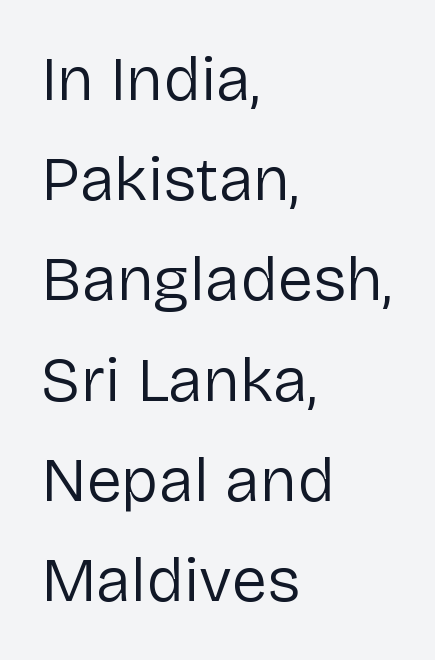
Q: Is the text bold? A: No.
Q: Is the text italic (slanted)? A: No, it is upright.
Q: Is the typeface a serif or a sans-serif typeface? A: Sans-serif.
Q: Is the text underlined? A: No.
Q: How is the paragraph aligned? A: Left-aligned.
Q: Is the spacing between letters normal or unusually wide? A: Normal.
Q: Is the spacing between lines tight, normal or loose? A: Normal.
Q: Width (condensed, normal, or wide)? A: Normal.
Q: Stroke contrast? A: Low.
Q: x-height? A: Medium.
Q: Monospaced? A: No.
